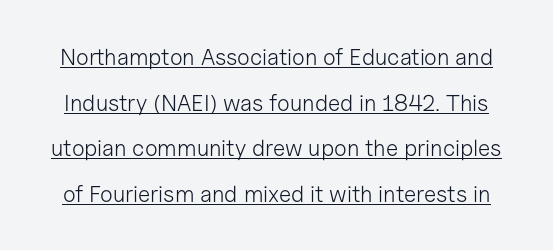
The image shows 23 px text type, upright; set loose line spacing (1.98x), normal letter spacing, underlined.
